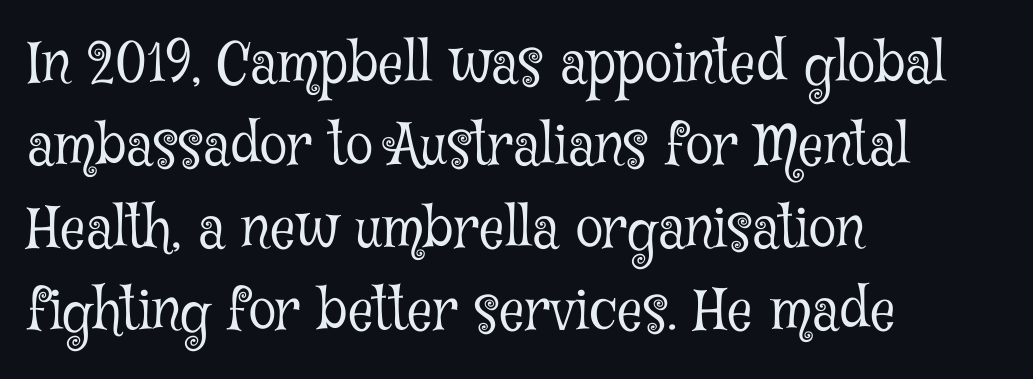
{"serif": "yes", "italic": "no", "bold": "no", "weight": "light", "width": "condensed", "stroke_contrast": "low", "x_height": "medium", "monospaced": "no", "underline": "no", "align": "left", "line_spacing": "normal", "line_spacing_ratio": 1.47, "letter_spacing": "normal", "letter_spacing_em": 0.0, "glyph_px": 56}
